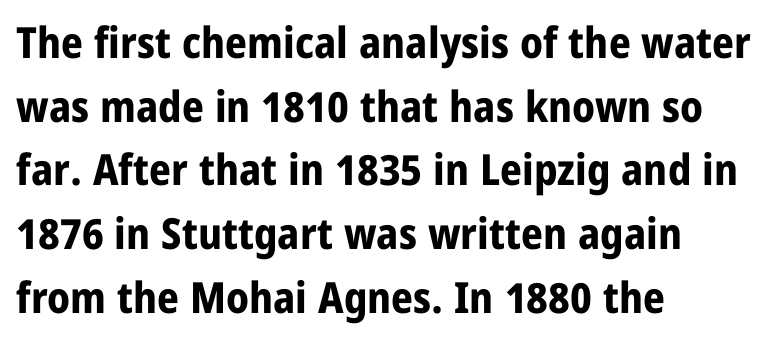
The image shows 43 px bold, condensed sans-serif type, upright; set left-aligned, normal line spacing (1.48x), normal letter spacing, not underlined; low stroke contrast and a large x-height.
